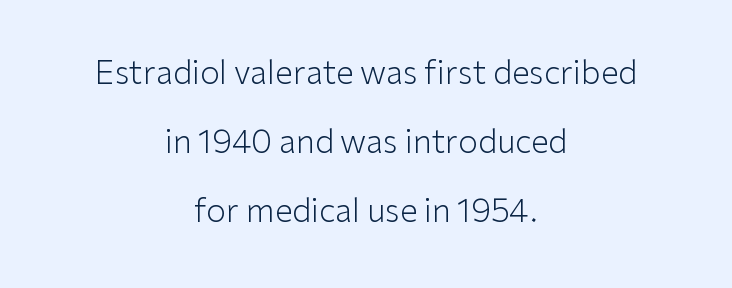
Here the glyphs are tracked normally, forming tight word shapes. Beneath every word, the page is bare. The lines in this sample share a center point and differ in where they start and stop. This sample uses a sans-serif face.
